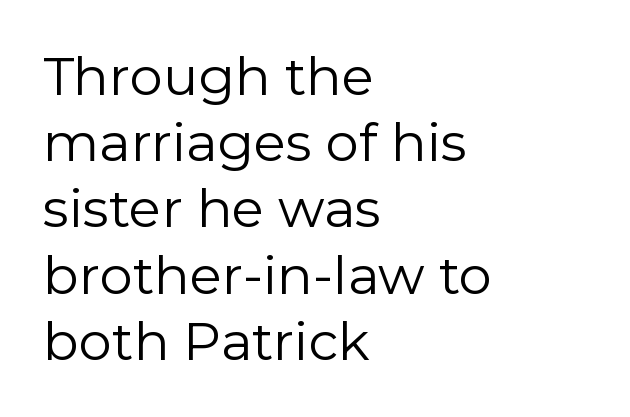
Q: Is the text bold? A: No.
Q: Is the text italic (slanted)? A: No, it is upright.
Q: Is the typeface a serif or a sans-serif typeface? A: Sans-serif.
Q: Is the text underlined? A: No.
Q: How is the paragraph aligned? A: Left-aligned.
Q: Is the spacing between letters normal or unusually wide? A: Normal.
Q: Is the spacing between lines tight, normal or loose? A: Normal.
Q: Width (condensed, normal, or wide)? A: Normal.
Q: Stroke contrast? A: Low.
Q: x-height? A: Medium.
Q: Monospaced? A: No.
